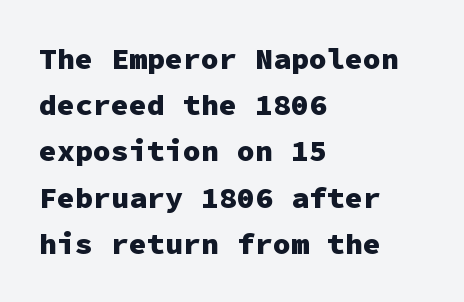
These lines are rendered in a fixed-pitch font. These lines sit exactly where default settings would place them. Thick stems and heavy bowls — unmistakably bold. These lines are composed in type without serifs. Lines of text with bare space underneath.
